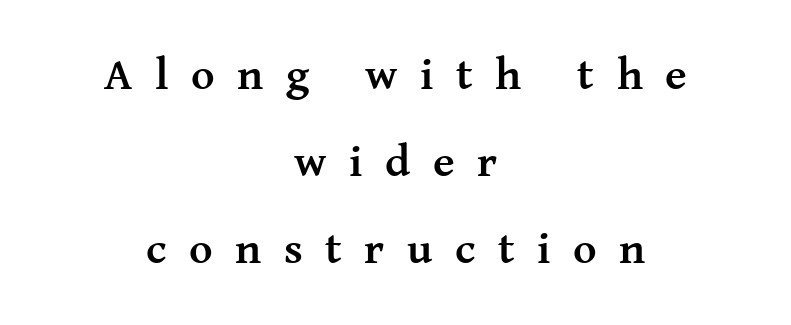
{"serif": "yes", "italic": "no", "bold": "yes", "weight": "semibold", "width": "normal", "stroke_contrast": "medium", "x_height": "medium", "monospaced": "no", "underline": "no", "align": "center", "line_spacing": "loose", "line_spacing_ratio": 1.93, "letter_spacing": "wide", "letter_spacing_em": 0.5, "glyph_px": 45}
